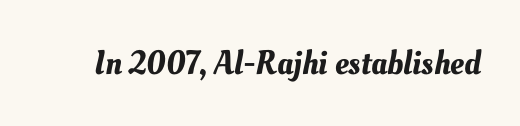
The image shows 34 px text type; set normal letter spacing, not underlined; medium stroke contrast and a small x-height.
